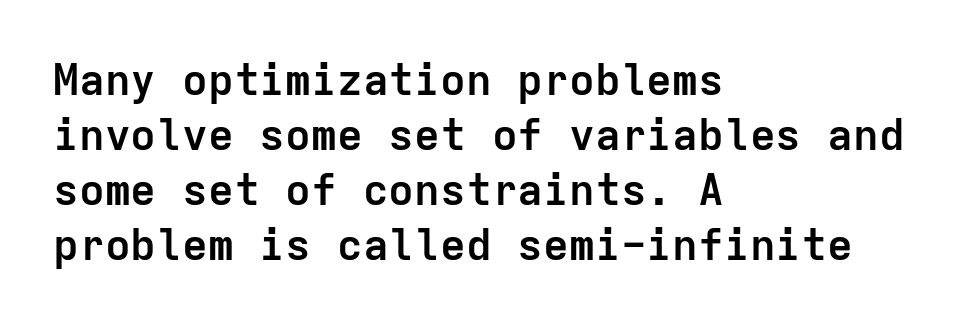
Q: Is the text bold? A: Yes.
Q: Is the text italic (slanted)? A: No, it is upright.
Q: Is the typeface a serif or a sans-serif typeface? A: Sans-serif.
Q: Is the text underlined? A: No.
Q: How is the paragraph aligned? A: Left-aligned.
Q: Is the spacing between letters normal or unusually wide? A: Normal.
Q: Is the spacing between lines tight, normal or loose? A: Normal.
Q: Width (condensed, normal, or wide)? A: Normal.
Q: Stroke contrast? A: Low.
Q: x-height? A: Medium.
Q: Monospaced? A: Yes.
